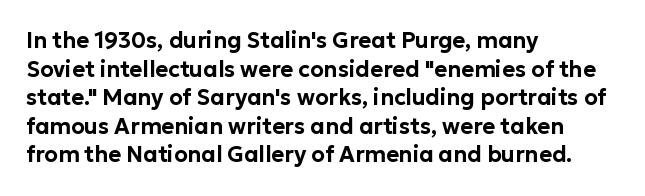
Q: Is the text italic (slanted)? A: No, it is upright.
Q: Is the text underlined? A: No.
Q: How is the paragraph aligned? A: Left-aligned.
Q: Is the spacing between letters normal or unusually wide? A: Normal.
Q: Is the spacing between lines tight, normal or loose? A: Normal.
